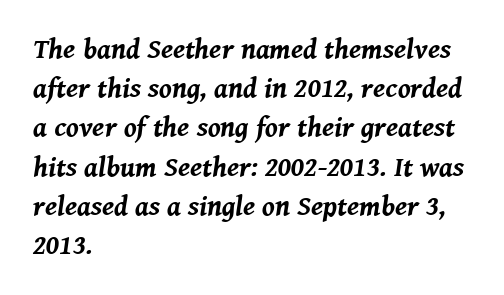
Q: Is the text bold? A: Yes.
Q: Is the text italic (slanted)? A: Yes, it leans right by about 8 degrees.
Q: Is the text underlined? A: No.
Q: How is the paragraph aligned? A: Left-aligned.
Q: Is the spacing between letters normal or unusually wide? A: Normal.
Q: Is the spacing between lines tight, normal or loose? A: Normal.
Q: Width (condensed, normal, or wide)? A: Normal.
Q: Stroke contrast? A: Medium.
Q: x-height? A: Medium.
Q: Monospaced? A: No.
